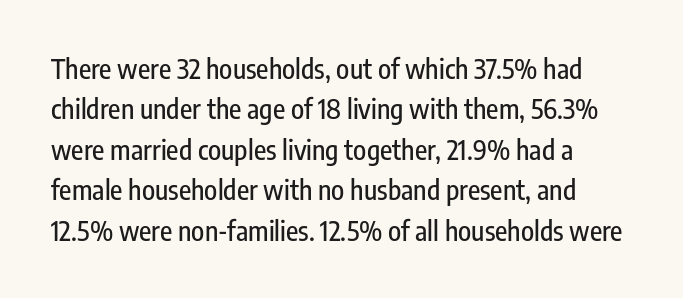
No italicization has been applied; the sample stays upright. This block has exactly the height ordinary leading produces. Students, note that the glyphs here touch the page at normal intervals. Typeset ragged right — the left edge is the straight one.
